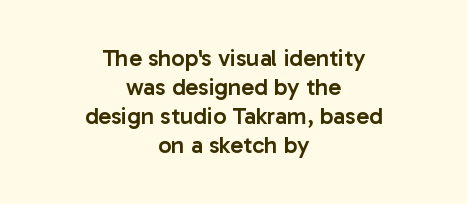
Q: Is the text bold? A: Semi-bold.
Q: Is the text italic (slanted)? A: No, it is upright.
Q: Is the text underlined? A: No.
Q: How is the paragraph aligned? A: Centered.
Q: Is the spacing between letters normal or unusually wide? A: Normal.
